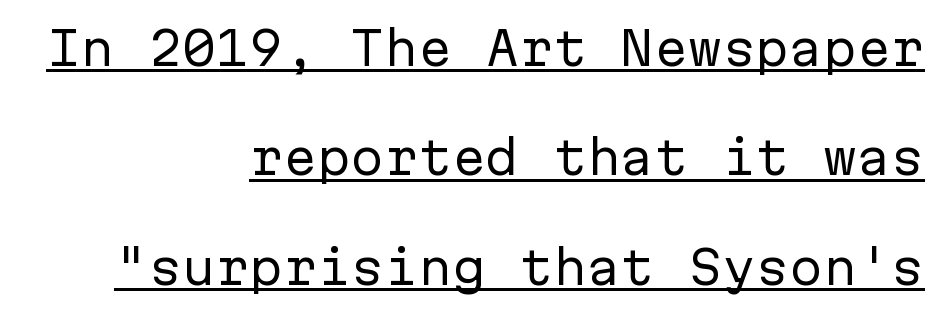
The image shows 45 px regular-weight sans-serif type, upright, monospaced; set right-aligned, loose line spacing (2.43x), normal letter spacing, underlined; low stroke contrast and a medium x-height.
